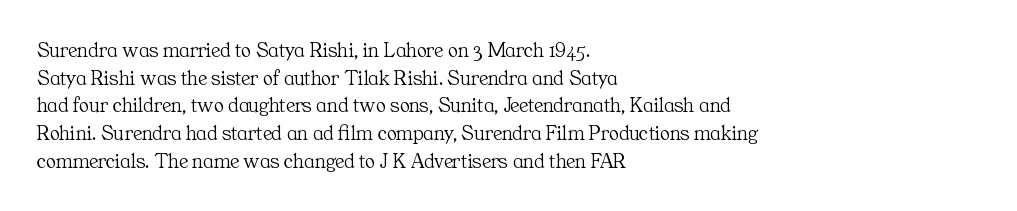
Q: Is the text bold? A: No.
Q: Is the text italic (slanted)? A: No, it is upright.
Q: Is the text underlined? A: No.
Q: How is the paragraph aligned? A: Left-aligned.
Q: Is the spacing between letters normal or unusually wide? A: Normal.
Q: Is the spacing between lines tight, normal or loose? A: Normal.
